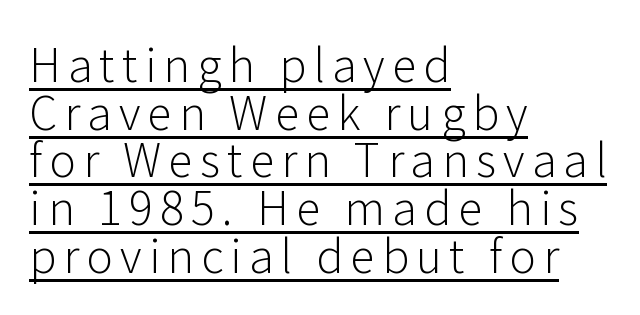
{"serif": "no", "italic": "no", "bold": "no", "weight": "light", "width": "normal", "stroke_contrast": "low", "x_height": "medium", "monospaced": "no", "underline": "yes", "align": "left", "line_spacing": "tight", "line_spacing_ratio": 1.06, "glyph_px": 45}
